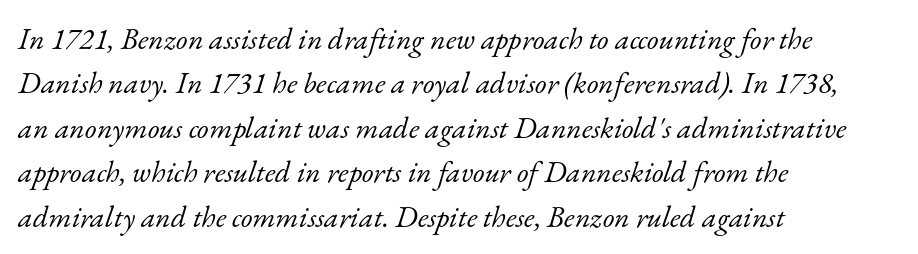
The letters are slanted; this is an italic face. Default kerning and tracking; the words read as compact shapes. Varying glyph widths throughout — classic text-font behaviour. The lines in this sample share a left origin and differ only in where they stop. The type family on display is of the serif kind. The line-height multiplier appears to be the usual default.
